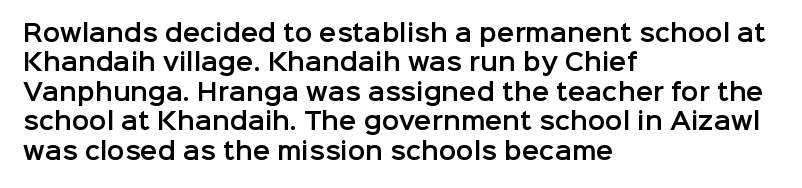
{"italic": "no", "underline": "no", "align": "left", "line_spacing": "normal", "line_spacing_ratio": 1.28, "letter_spacing": "normal", "letter_spacing_em": 0.0, "glyph_px": 23}
